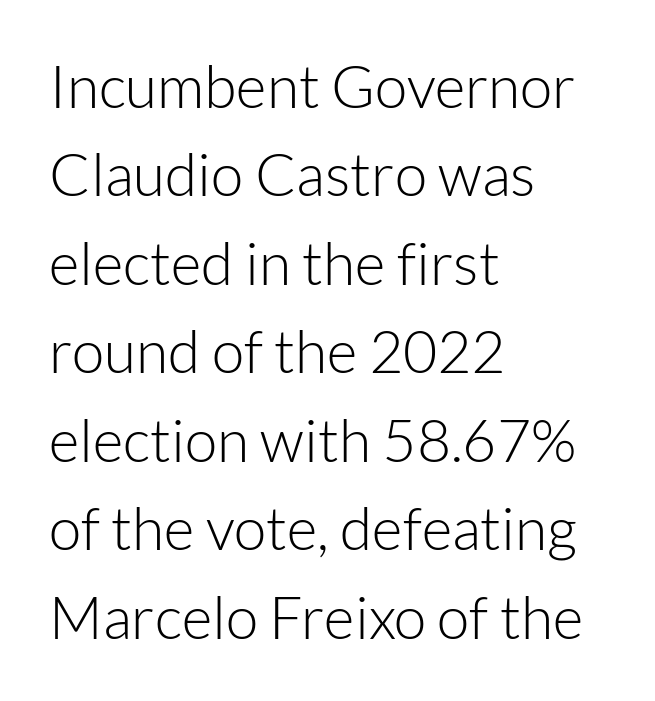
{"serif": "no", "italic": "no", "bold": "no", "weight": "light", "width": "normal", "stroke_contrast": "low", "x_height": "medium", "monospaced": "no", "underline": "no", "align": "left", "line_spacing": "normal", "line_spacing_ratio": 1.5, "letter_spacing": "normal", "letter_spacing_em": 0.0, "glyph_px": 59}
